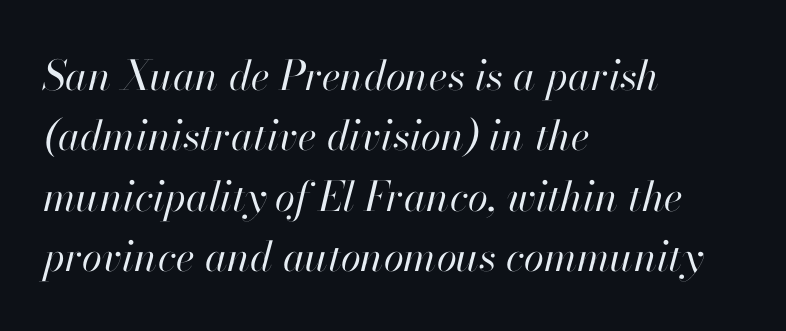
Q: Is the text bold? A: No.
Q: Is the text italic (slanted)? A: Yes, it leans right by about 13 degrees.
Q: Is the text underlined? A: No.
Q: How is the paragraph aligned? A: Left-aligned.
Q: Is the spacing between letters normal or unusually wide? A: Normal.
Q: Is the spacing between lines tight, normal or loose? A: Normal.
Q: Width (condensed, normal, or wide)? A: Normal.
Q: Stroke contrast? A: High.
Q: x-height? A: Small.
Q: Monospaced? A: No.
